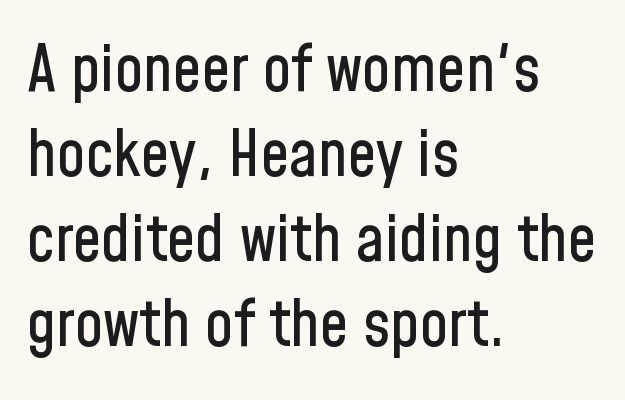
{"serif": "no", "italic": "no", "width": "condensed", "stroke_contrast": "low", "x_height": "medium", "monospaced": "no", "underline": "no", "align": "left", "line_spacing": "normal", "line_spacing_ratio": 1.33, "letter_spacing": "normal", "letter_spacing_em": 0.0, "glyph_px": 64}
